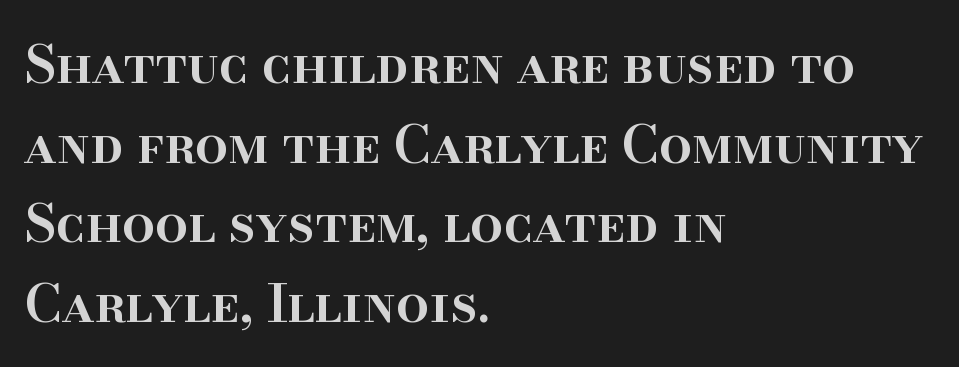
Q: Is the text bold? A: Semi-bold.
Q: Is the text italic (slanted)? A: No, it is upright.
Q: Is the typeface a serif or a sans-serif typeface? A: Serif.
Q: Is the text underlined? A: No.
Q: How is the paragraph aligned? A: Left-aligned.
Q: Is the spacing between letters normal or unusually wide? A: Normal.
Q: Is the spacing between lines tight, normal or loose? A: Normal.
Q: Width (condensed, normal, or wide)? A: Normal.
Q: Stroke contrast? A: High.
Q: x-height? A: Small.
Q: Monospaced? A: No.
